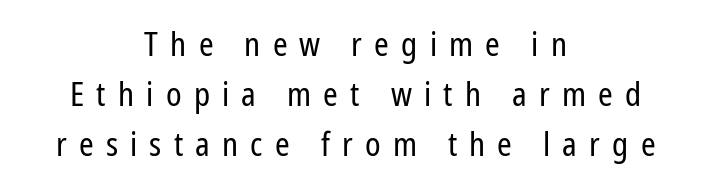
Observe the wide spacing: letters keep a clear distance from each other. Font category for this specimen: sans-serif. Each stroke keeps to a modest, everyday thickness or less. Style check: upright.
